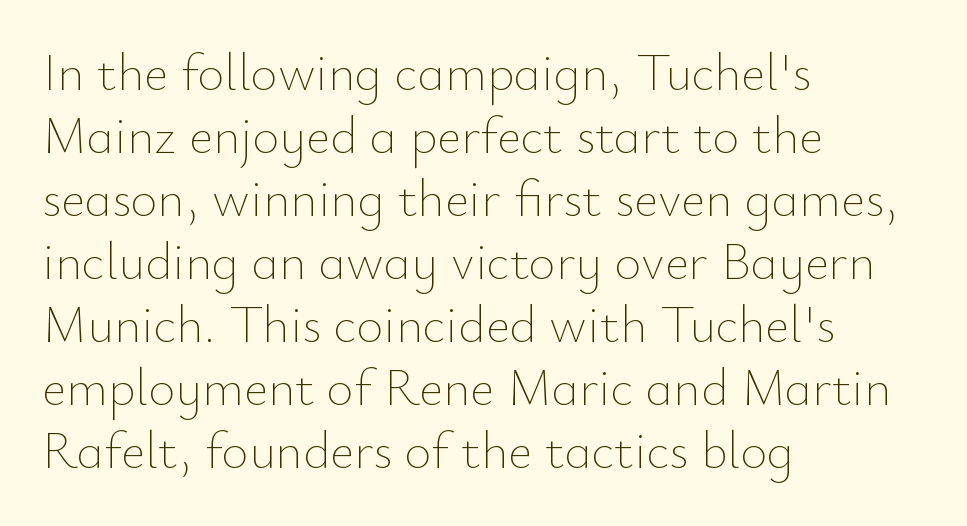
Q: Is the text bold? A: No.
Q: Is the text italic (slanted)? A: No, it is upright.
Q: Is the text underlined? A: No.
Q: How is the paragraph aligned? A: Left-aligned.
Q: Is the spacing between letters normal or unusually wide? A: Normal.
Q: Width (condensed, normal, or wide)? A: Normal.
Q: Stroke contrast? A: Low.
Q: x-height? A: Small.
Q: Monospaced? A: No.
